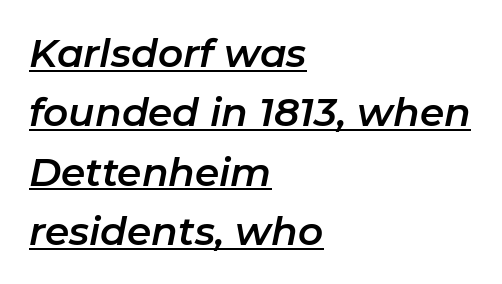
{"italic": "yes", "lean": "right", "slant_degrees": 11, "width": "normal", "stroke_contrast": "low", "x_height": "medium", "monospaced": "no", "underline": "yes", "align": "left", "line_spacing": "normal", "line_spacing_ratio": 1.52, "letter_spacing": "normal", "letter_spacing_em": 0.0, "glyph_px": 39}
